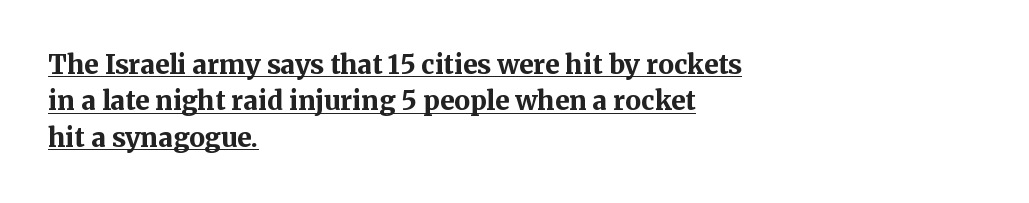
Layout note: lines flush left. Thick stems and heavy bowls — unmistakably bold. Between one letter and the next there's only the usual sliver of space. Each line of the rendering has a horizontal stroke beneath the glyphs. Students, observe: this is what conventionally led text looks like. This is roman type, the default non-slanted kind.
